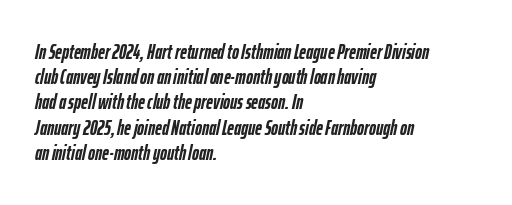
{"italic": "yes", "lean": "right", "slant_degrees": 12, "bold": "yes", "underline": "no", "align": "left", "line_spacing_ratio": 1.2, "letter_spacing": "normal", "letter_spacing_em": 0.0, "glyph_px": 21}
